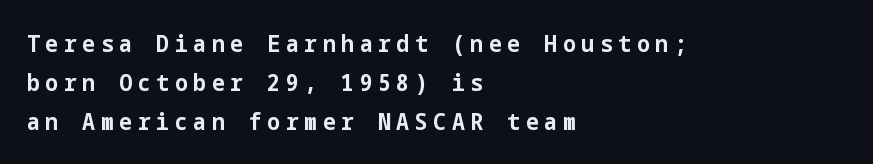
Q: Is the text bold? A: Yes.
Q: Is the text italic (slanted)? A: No, it is upright.
Q: Is the text underlined? A: No.
Q: How is the paragraph aligned? A: Left-aligned.
Q: Is the spacing between letters normal or unusually wide? A: Unusually wide.
Q: Is the spacing between lines tight, normal or loose? A: Normal.
